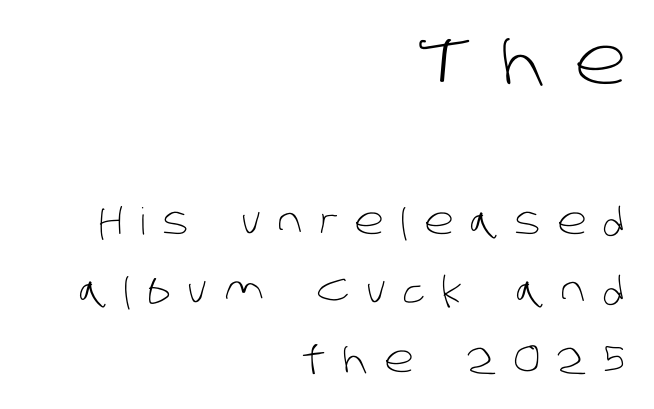
Each letter's strokes conclude bluntly, with no projecting serifs. Does the bottom block carry the larger type? No, the top block does. Compared with a typical body face, this is equally light or lighter still. The paragraph shown leans on its right margin. The gap between lines stays unmarked.
